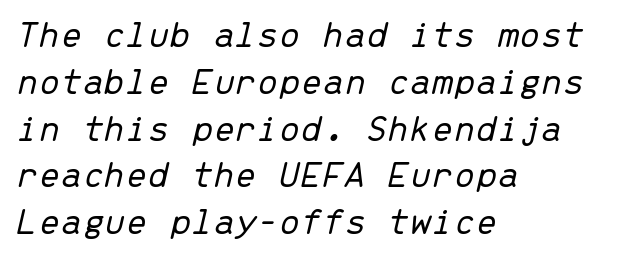
Q: Is the text bold? A: No.
Q: Is the text italic (slanted)? A: Yes, it leans right by about 13 degrees.
Q: Is the text underlined? A: No.
Q: How is the paragraph aligned? A: Left-aligned.
Q: Is the spacing between letters normal or unusually wide? A: Normal.
Q: Width (condensed, normal, or wide)? A: Normal.
Q: Stroke contrast? A: Low.
Q: x-height? A: Medium.
Q: Monospaced? A: Yes.
